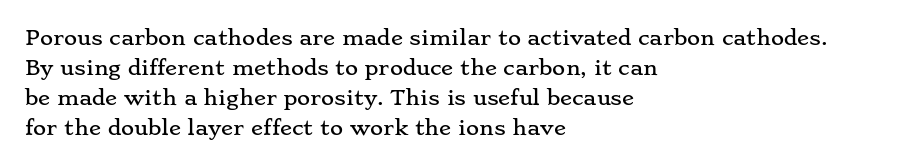
{"italic": "no", "underline": "no", "align": "left", "line_spacing": "normal", "line_spacing_ratio": 1.5, "letter_spacing": "normal", "letter_spacing_em": 0.0, "glyph_px": 20}
